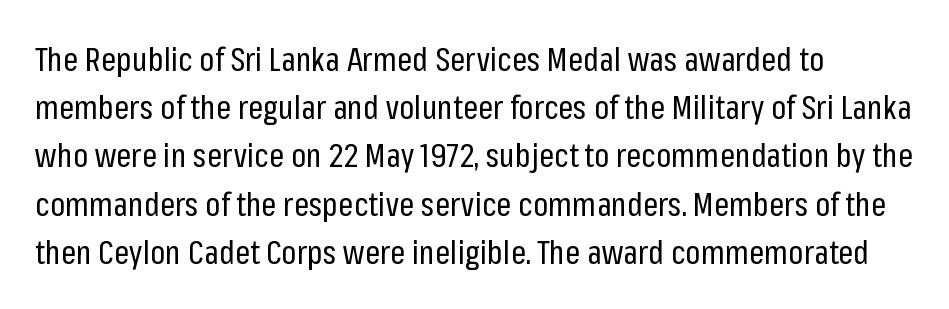
{"serif": "no", "italic": "no", "bold": "no", "weight": "regular", "width": "condensed", "stroke_contrast": "low", "x_height": "medium", "monospaced": "no", "underline": "no", "align": "left", "line_spacing": "normal", "line_spacing_ratio": 1.46, "letter_spacing": "normal", "letter_spacing_em": 0.0, "glyph_px": 33}
